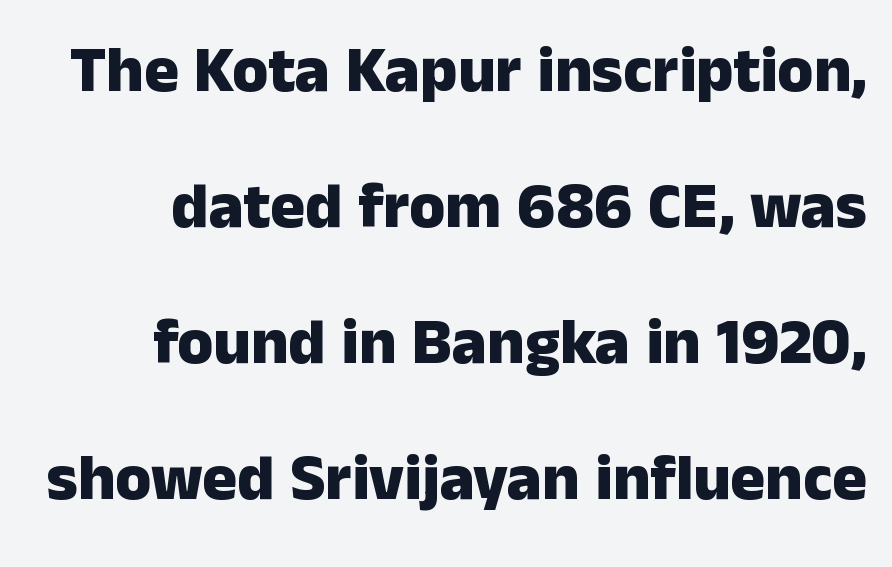
These lines keep a tight, regular rhythm from letter to letter. Chunky letters — that's bold for sure. Compared with typical paragraphs, the rows here are farther apart. Proportional: the letters do not fall into vertical columns. The letters stand straight up with perfectly vertical stems. Nope, no serifs anywhere on these letters.
